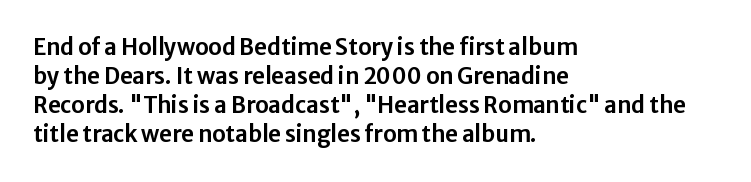
It's the straight-up-and-down kind of type. The horizontal fit of the characters is conventional and even. These lines are set flush left with a ragged right edge. Glance below the letters and you will spot only blank space.
